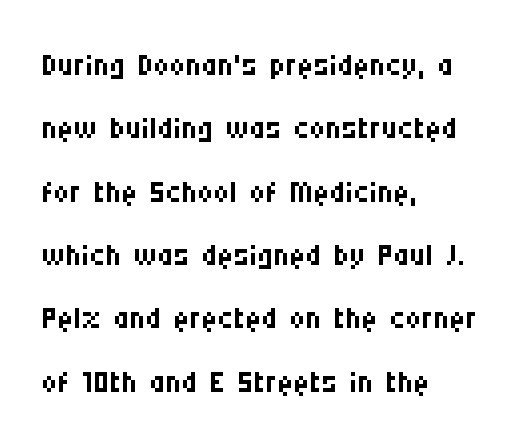
Q: Is the text bold? A: No.
Q: Is the text italic (slanted)? A: No, it is upright.
Q: Is the typeface a serif or a sans-serif typeface? A: Sans-serif.
Q: Is the text underlined? A: No.
Q: How is the paragraph aligned? A: Left-aligned.
Q: Is the spacing between letters normal or unusually wide? A: Normal.
Q: Is the spacing between lines tight, normal or loose? A: Normal.
Q: Width (condensed, normal, or wide)? A: Condensed.
Q: Stroke contrast? A: Medium.
Q: x-height? A: Large.
Q: Monospaced? A: No.
